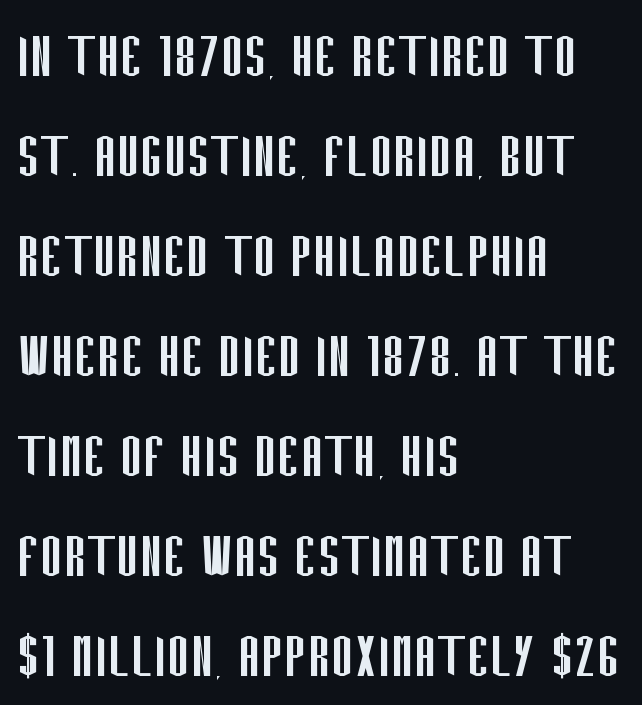
Do the characters align in a grid? No, the font is proportional. The space between consecutive lines is moderate. Tall strokes in this sample are plumb rather than angled. This sample uses plain, unmodified letter spacing. Descenders are the only things crossing below the line.
